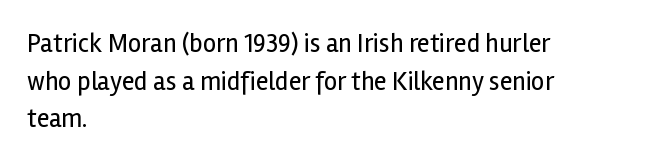
{"italic": "no", "bold": "no", "underline": "no", "align": "left", "line_spacing": "normal", "line_spacing_ratio": 1.45, "letter_spacing": "normal", "letter_spacing_em": 0.0, "glyph_px": 26}
